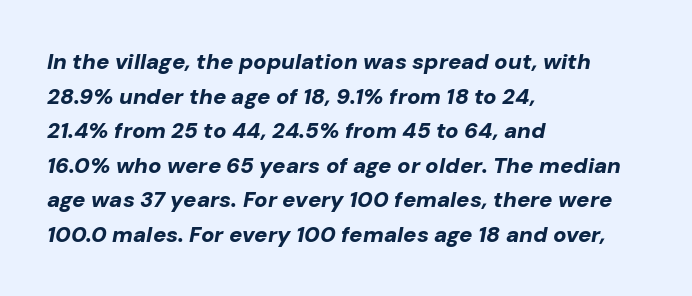
The image shows 22 px bold type, italic (leaning right); set left-aligned, normal line spacing (1.57x), normal letter spacing, not underlined.
